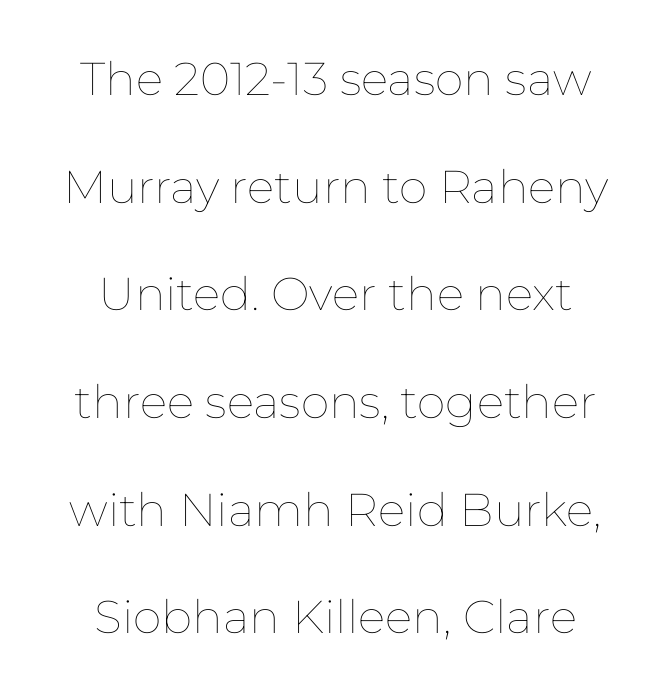
Q: Is the text bold? A: No.
Q: Is the text italic (slanted)? A: No, it is upright.
Q: Is the text underlined? A: No.
Q: How is the paragraph aligned? A: Centered.
Q: Is the spacing between letters normal or unusually wide? A: Normal.
Q: Is the spacing between lines tight, normal or loose? A: Loose.
Q: Width (condensed, normal, or wide)? A: Normal.
Q: Stroke contrast? A: Low.
Q: x-height? A: Medium.
Q: Monospaced? A: No.
